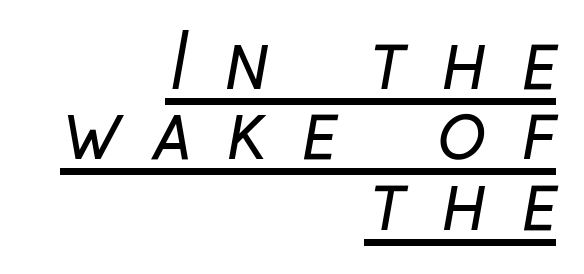
Line spacing here is tight. The face used here is a sans, in the tradition of grotesques and geometrics. Underline: present. This sample has the flowing, uneven cadence of proportional lettering.
